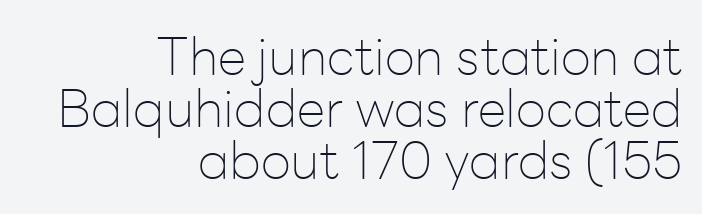
{"serif": "no", "italic": "no", "bold": "no", "weight": "thin", "width": "normal", "stroke_contrast": "low", "x_height": "medium", "monospaced": "no", "underline": "no", "align": "right", "line_spacing": "tight", "line_spacing_ratio": 1.0, "letter_spacing": "normal", "letter_spacing_em": 0.0, "glyph_px": 52}
